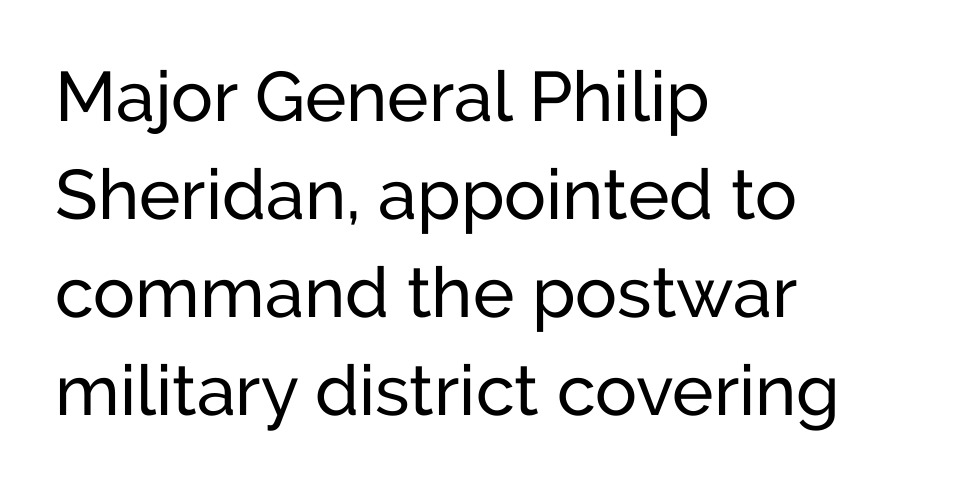
{"serif": "no", "italic": "no", "bold": "no", "weight": "regular", "width": "normal", "stroke_contrast": "low", "x_height": "medium", "monospaced": "no", "underline": "no", "align": "left", "line_spacing": "normal", "line_spacing_ratio": 1.4, "letter_spacing": "normal", "letter_spacing_em": 0.0, "glyph_px": 70}
